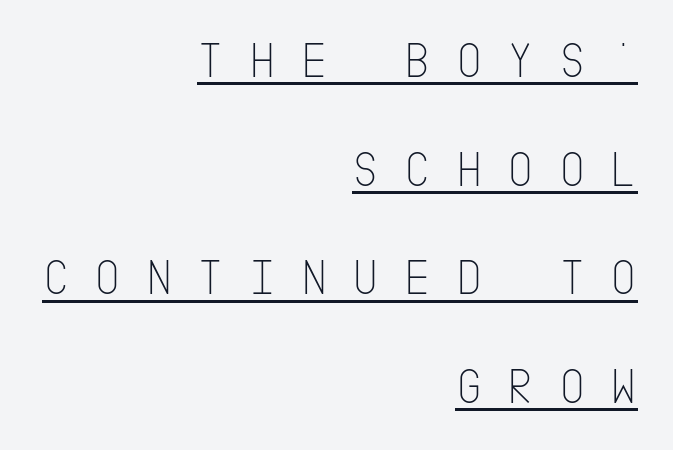
{"serif": "no", "italic": "no", "bold": "no", "weight": "thin", "width": "condensed", "stroke_contrast": "low", "x_height": "large", "underline": "yes", "align": "right", "line_spacing": "loose", "line_spacing_ratio": 2.13, "letter_spacing": "wide", "letter_spacing_em": 0.49, "glyph_px": 51}
